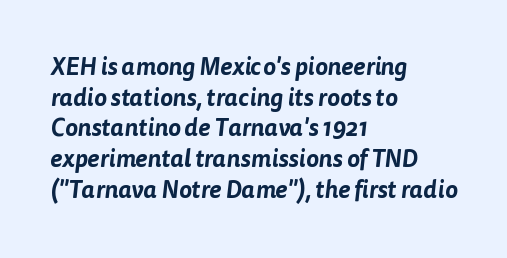
Q: Is the text underlined? A: No.
Q: How is the paragraph aligned? A: Left-aligned.
Q: Is the spacing between letters normal or unusually wide? A: Normal.
Q: Is the spacing between lines tight, normal or loose? A: Normal.
